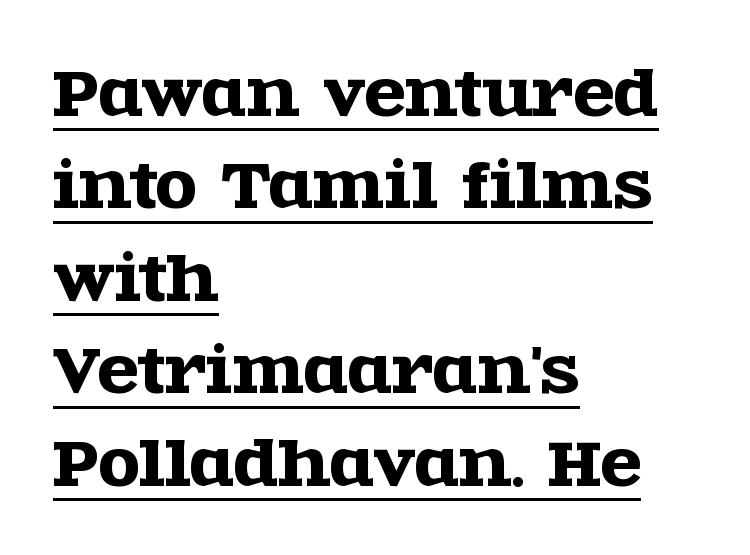
The image shows 60 px wide serif type, upright; set left-aligned, normal line spacing (1.54x), normal letter spacing, underlined; a large x-height.
